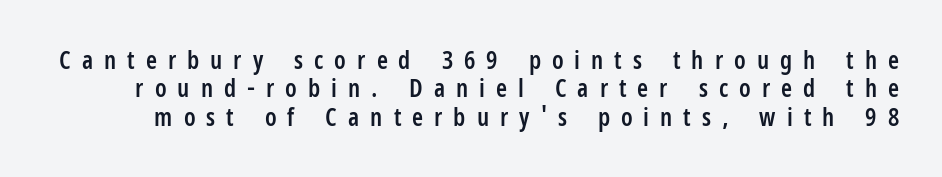
{"italic": "no", "bold": "semi", "underline": "no", "line_spacing": "tight", "line_spacing_ratio": 1.14, "letter_spacing": "wide", "letter_spacing_em": 0.44, "glyph_px": 25}
